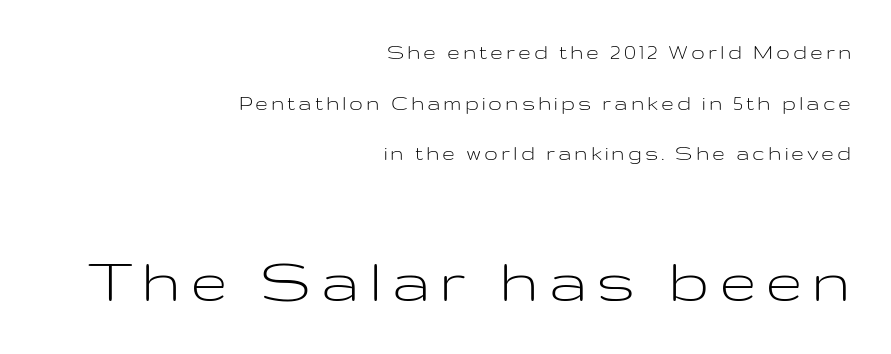
Ascenders rise straight up at ninety degrees. The passage shown is not underscored anywhere. Look at the bottom of the vertical strokes: they stop flat, with no serifs. This sample has the flowing, uneven cadence of proportional lettering. Does the leading feel generous? Absolutely, it's lavish. The passage shown is not bold in any degree.
